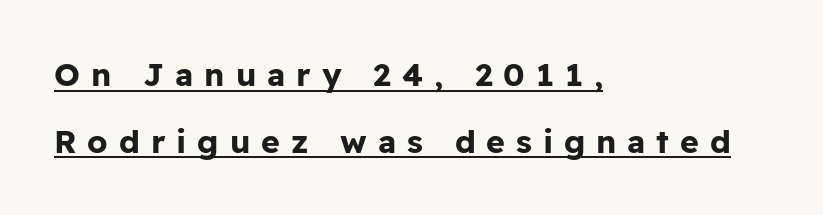
{"serif": "no", "italic": "no", "bold": "yes", "weight": "bold", "width": "normal", "stroke_contrast": "low", "x_height": "medium", "monospaced": "no", "underline": "yes", "align": "left", "line_spacing": "loose", "line_spacing_ratio": 2.09, "letter_spacing": "wide", "letter_spacing_em": 0.34, "glyph_px": 32}
